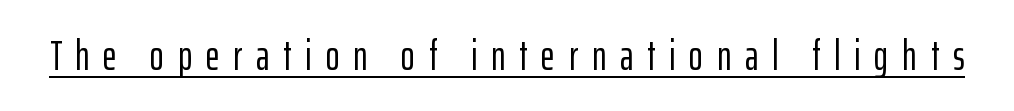
{"serif": "no", "italic": "no", "width": "condensed", "stroke_contrast": "low", "x_height": "medium", "monospaced": "no", "underline": "yes", "letter_spacing": "wide", "letter_spacing_em": 0.33, "glyph_px": 42}
